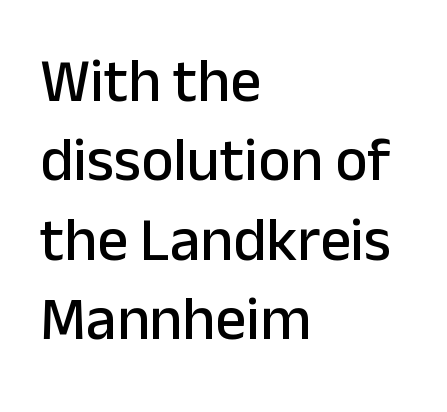
If you drew a ruler down the left edge, every line would touch it. Glyph-to-glyph distance matches everyday printed text. A roman cut, with each character standing at attention. Think of a printed novel: that variable character pitch is what you see here. Descenders hang freely into open space. The rendering uses a moderate line-height, typical for paragraphs.
